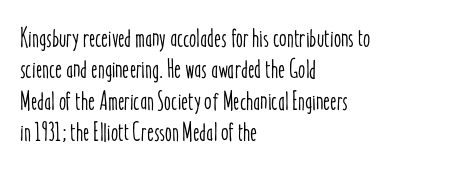
{"italic": "no", "underline": "no", "align": "left", "line_spacing_ratio": 1.21, "letter_spacing": "normal", "letter_spacing_em": 0.0, "glyph_px": 26}
